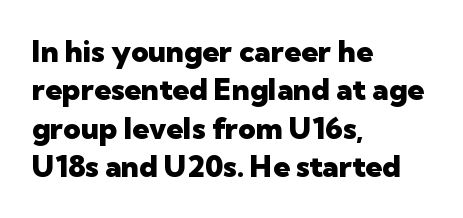
Q: Is the text bold? A: Yes.
Q: Is the text italic (slanted)? A: No, it is upright.
Q: Is the typeface a serif or a sans-serif typeface? A: Sans-serif.
Q: Is the text underlined? A: No.
Q: How is the paragraph aligned? A: Left-aligned.
Q: Is the spacing between letters normal or unusually wide? A: Normal.
Q: Is the spacing between lines tight, normal or loose? A: Normal.
Q: Width (condensed, normal, or wide)? A: Normal.
Q: Stroke contrast? A: Low.
Q: x-height? A: Medium.
Q: Monospaced? A: No.
